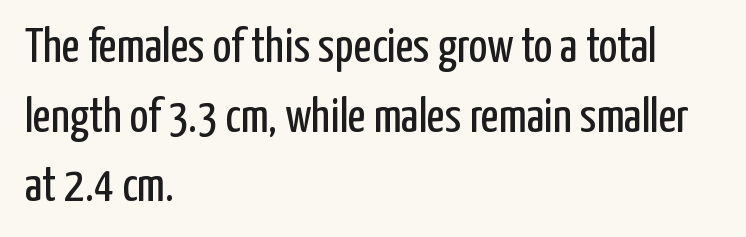
{"serif": "no", "italic": "no", "bold": "no", "weight": "regular", "width": "condensed", "stroke_contrast": "low", "x_height": "medium", "monospaced": "no", "underline": "no", "align": "left", "line_spacing": "normal", "line_spacing_ratio": 1.42, "letter_spacing": "normal", "letter_spacing_em": 0.0, "glyph_px": 49}
